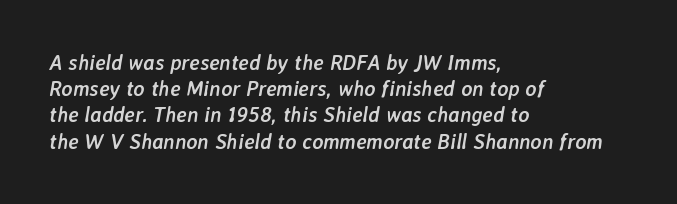
Compared with typical body copy, the letter spacing here is the same. These lines stack with their left ends in a neat column. The block of text has a typical density, with ordinary space between rows. Thick stems and heavy bowls — unmistakably bold. Words float on clear page, feet unadorned.
